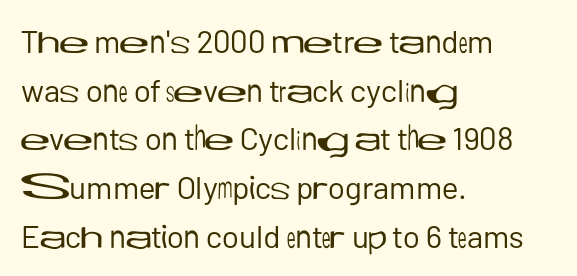
The image shows 32 px regular-weight sans-serif type, upright; set left-aligned, normal line spacing (1.52x), normal letter spacing, not underlined; low stroke contrast and a medium x-height.
